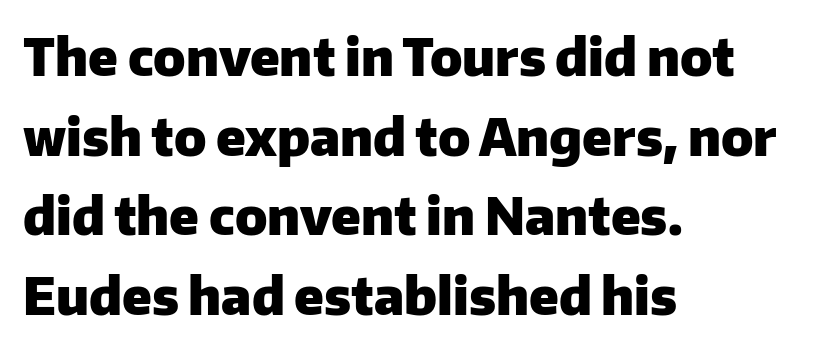
The image shows 51 px heavy sans-serif type, upright; set left-aligned, normal line spacing (1.56x), normal letter spacing, not underlined; low stroke contrast and a medium x-height.
